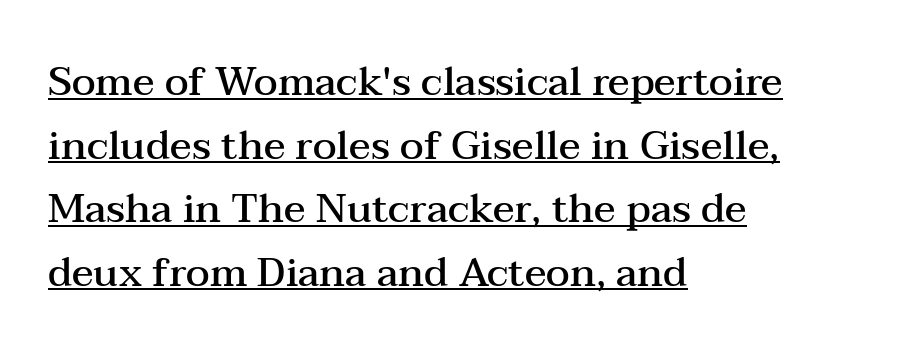
Q: Is the text bold? A: Semi-bold.
Q: Is the text italic (slanted)? A: No, it is upright.
Q: Is the typeface a serif or a sans-serif typeface? A: Serif.
Q: Is the text underlined? A: Yes.
Q: How is the paragraph aligned? A: Left-aligned.
Q: Is the spacing between letters normal or unusually wide? A: Normal.
Q: Is the spacing between lines tight, normal or loose? A: Normal.
Q: Width (condensed, normal, or wide)? A: Wide.
Q: Stroke contrast? A: Medium.
Q: x-height? A: Medium.
Q: Monospaced? A: No.
